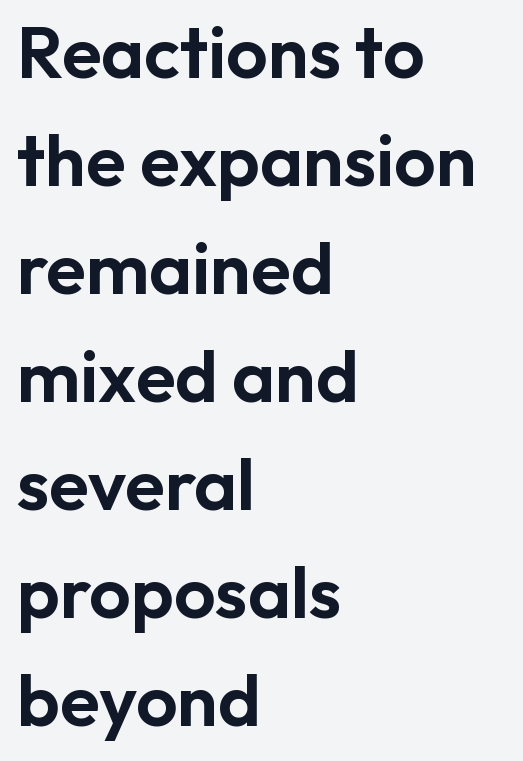
{"serif": "no", "italic": "no", "width": "normal", "stroke_contrast": "low", "x_height": "medium", "monospaced": "no", "underline": "no", "align": "left", "line_spacing": "normal", "line_spacing_ratio": 1.48, "letter_spacing": "normal", "letter_spacing_em": 0.0, "glyph_px": 73}
